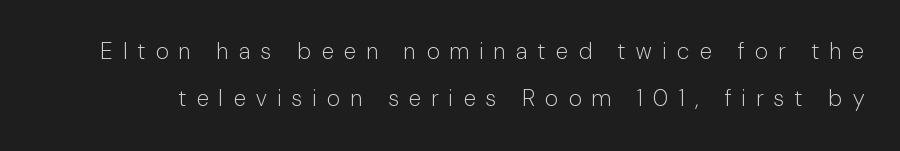
Q: Is the text bold? A: No.
Q: Is the text italic (slanted)? A: No, it is upright.
Q: Is the text underlined? A: No.
Q: Is the spacing between letters normal or unusually wide? A: Unusually wide.
Q: Is the spacing between lines tight, normal or loose? A: Loose.
